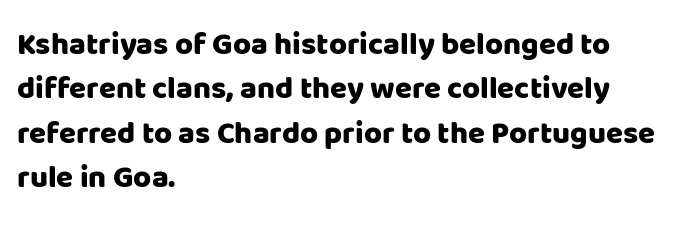
Q: Is the text italic (slanted)? A: No, it is upright.
Q: Is the typeface a serif or a sans-serif typeface? A: Sans-serif.
Q: Is the text underlined? A: No.
Q: How is the paragraph aligned? A: Left-aligned.
Q: Is the spacing between letters normal or unusually wide? A: Normal.
Q: Is the spacing between lines tight, normal or loose? A: Normal.
Q: Width (condensed, normal, or wide)? A: Normal.
Q: Stroke contrast? A: Low.
Q: x-height? A: Large.
Q: Monospaced? A: No.
